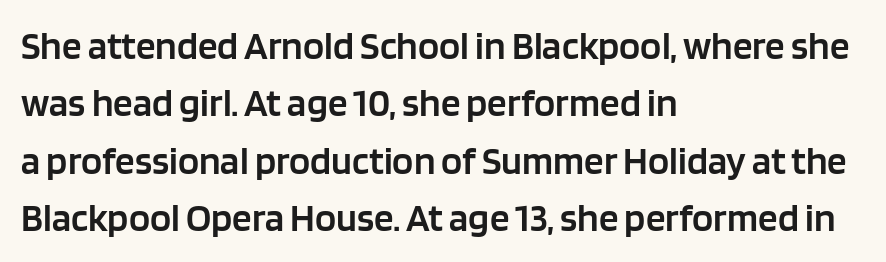
{"serif": "no", "italic": "no", "bold": "semi", "weight": "semibold", "width": "normal", "stroke_contrast": "low", "x_height": "large", "monospaced": "no", "underline": "no", "align": "left", "line_spacing": "normal", "line_spacing_ratio": 1.47, "letter_spacing": "normal", "letter_spacing_em": 0.0, "glyph_px": 39}
